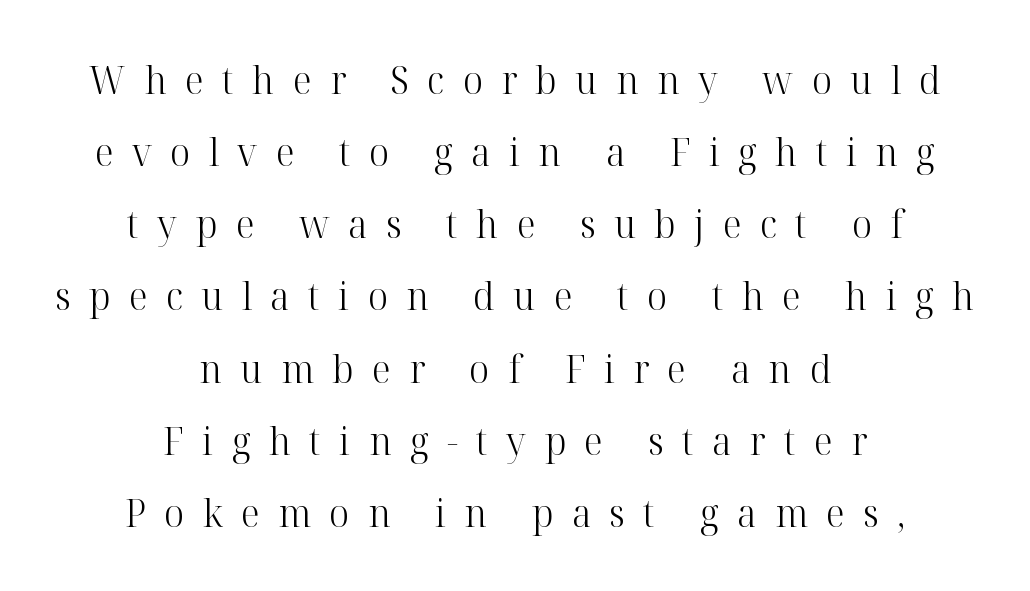
Q: Is the text bold? A: No.
Q: Is the text italic (slanted)? A: No, it is upright.
Q: Is the typeface a serif or a sans-serif typeface? A: Serif.
Q: Is the text underlined? A: No.
Q: How is the paragraph aligned? A: Centered.
Q: Is the spacing between letters normal or unusually wide? A: Unusually wide.
Q: Width (condensed, normal, or wide)? A: Normal.
Q: Stroke contrast? A: High.
Q: x-height? A: Medium.
Q: Monospaced? A: No.
